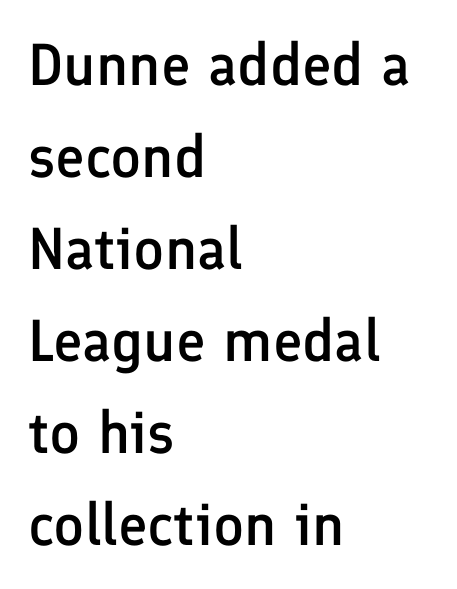
{"serif": "no", "italic": "no", "bold": "semi", "weight": "semibold", "width": "normal", "stroke_contrast": "low", "x_height": "medium", "monospaced": "no", "underline": "no", "align": "left", "line_spacing": "normal", "line_spacing_ratio": 1.56, "letter_spacing": "normal", "letter_spacing_em": 0.0, "glyph_px": 59}
